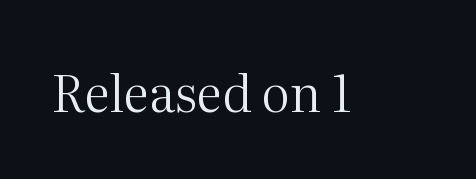
Q: Is the text bold? A: No.
Q: Is the text italic (slanted)? A: No, it is upright.
Q: Is the typeface a serif or a sans-serif typeface? A: Serif.
Q: Is the text underlined? A: No.
Q: Is the spacing between letters normal or unusually wide? A: Normal.
Q: Width (condensed, normal, or wide)? A: Normal.
Q: Stroke contrast? A: Medium.
Q: x-height? A: Medium.
Q: Monospaced? A: No.
